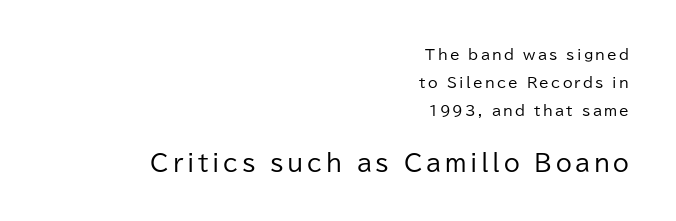
Q: Is the text bold? A: No.
Q: Is the text italic (slanted)? A: No, it is upright.
Q: Is the text underlined? A: No.
Q: How is the paragraph aligned? A: Right-aligned.
Q: Is the spacing between lines tight, normal or loose? A: Loose.
Q: Which block of text is set in a larger size, the first (top) or the second (bottom)? A: The second (bottom) one.
